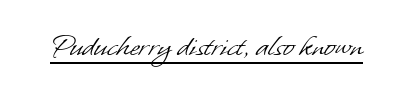
The image shows 33 px light sans-serif type; set normal letter spacing, underlined; low stroke contrast and a small x-height.
